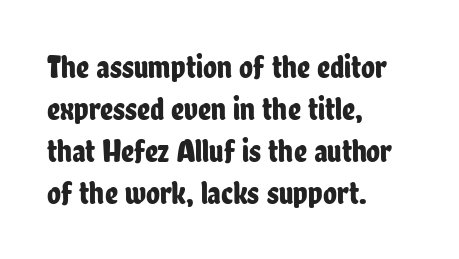
The image shows 32 px condensed sans-serif type, upright; set left-aligned, normal line spacing (1.31x), normal letter spacing, not underlined; low stroke contrast and a medium x-height.
